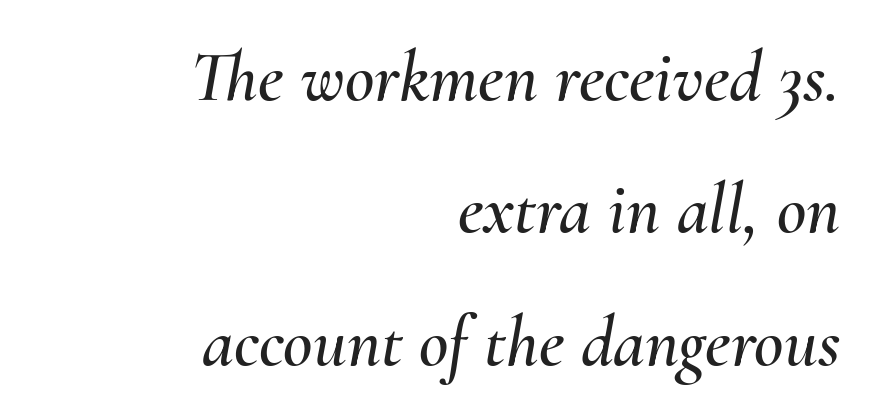
The tracking reads as untouched default to a designer's eye. The typography opts for an oblique posture over an upright one. The strip under each line holds only bare page. A typesetter would call this proportional, since set widths differ per character.
